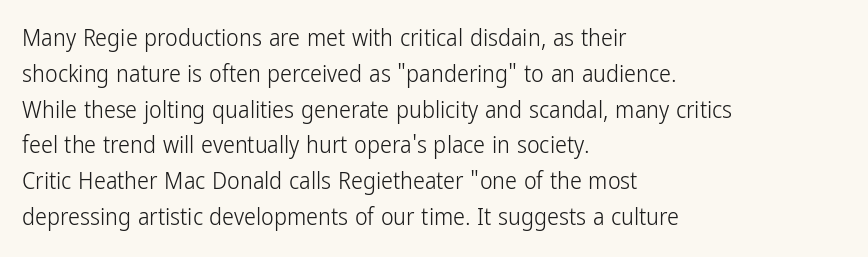
The setting favours the left margin, as ordinary paragraphs usually do. Upright lettering throughout. Letter spacing: default. No chunkiness to these letters — they're not bold.
